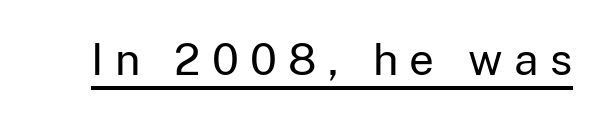
{"serif": "no", "italic": "no", "bold": "no", "weight": "regular", "width": "normal", "stroke_contrast": "low", "x_height": "medium", "monospaced": "no", "underline": "yes", "letter_spacing": "wide", "letter_spacing_em": 0.26, "glyph_px": 44}
